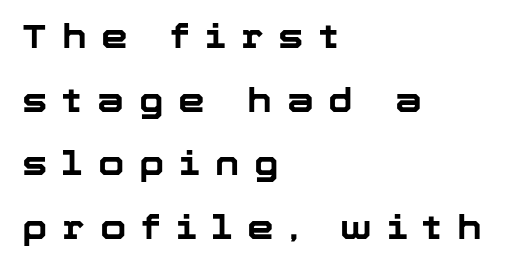
{"serif": "no", "italic": "no", "bold": "yes", "weight": "bold", "width": "normal", "stroke_contrast": "low", "x_height": "medium", "monospaced": "no", "underline": "no", "align": "left", "line_spacing_ratio": 1.87, "letter_spacing": "wide", "letter_spacing_em": 0.44, "glyph_px": 34}
